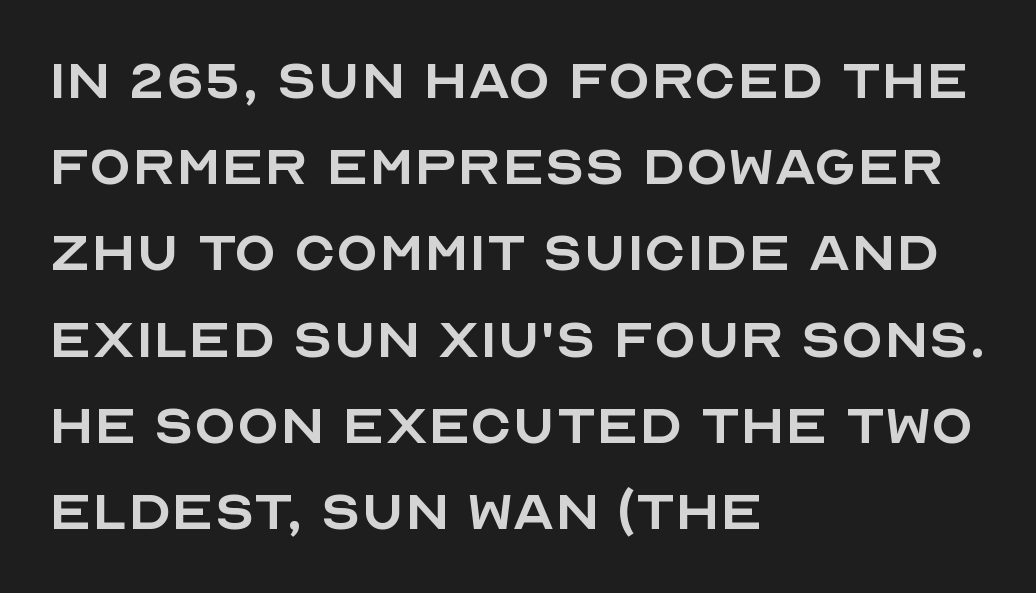
Q: Is the text bold? A: No.
Q: Is the text italic (slanted)? A: No, it is upright.
Q: Is the typeface a serif or a sans-serif typeface? A: Sans-serif.
Q: Is the text underlined? A: No.
Q: How is the paragraph aligned? A: Left-aligned.
Q: Is the spacing between letters normal or unusually wide? A: Normal.
Q: Is the spacing between lines tight, normal or loose? A: Normal.
Q: Width (condensed, normal, or wide)? A: Normal.
Q: x-height? A: Large.
Q: Monospaced? A: No.
